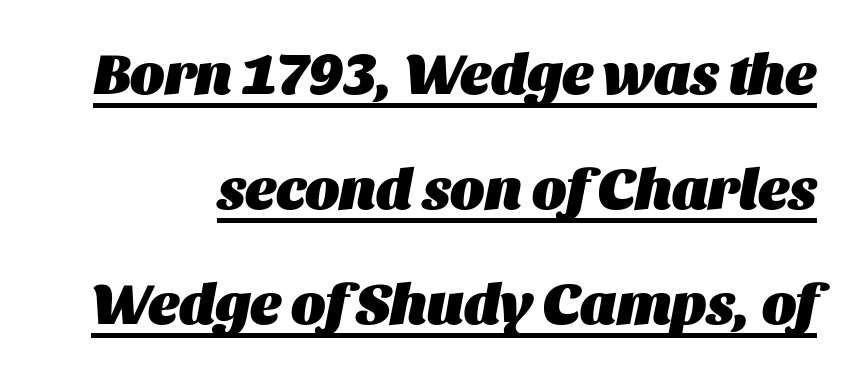
Q: Is the text bold? A: Yes.
Q: Is the text italic (slanted)? A: Yes, it leans right by about 11 degrees.
Q: Is the text underlined? A: Yes.
Q: Is the spacing between letters normal or unusually wide? A: Normal.
Q: Is the spacing between lines tight, normal or loose? A: Loose.
Q: Width (condensed, normal, or wide)? A: Normal.
Q: Stroke contrast? A: Medium.
Q: x-height? A: Large.
Q: Monospaced? A: No.
